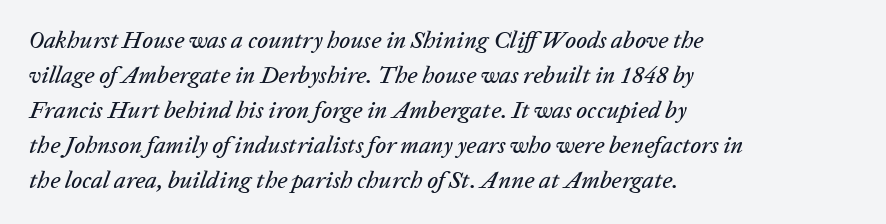
Q: Is the text italic (slanted)? A: Yes, it leans right by about 20 degrees.
Q: Is the text underlined? A: No.
Q: How is the paragraph aligned? A: Left-aligned.
Q: Is the spacing between letters normal or unusually wide? A: Normal.
Q: Is the spacing between lines tight, normal or loose? A: Normal.
